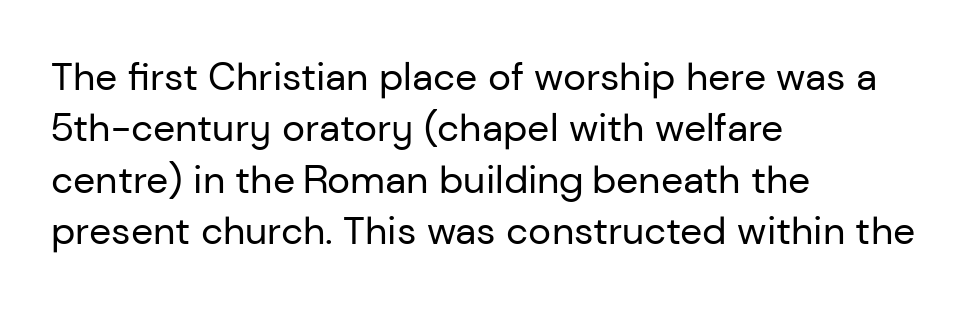
Q: Is the text bold? A: No.
Q: Is the text italic (slanted)? A: No, it is upright.
Q: Is the typeface a serif or a sans-serif typeface? A: Sans-serif.
Q: Is the text underlined? A: No.
Q: How is the paragraph aligned? A: Left-aligned.
Q: Is the spacing between letters normal or unusually wide? A: Normal.
Q: Is the spacing between lines tight, normal or loose? A: Normal.
Q: Width (condensed, normal, or wide)? A: Normal.
Q: Stroke contrast? A: Low.
Q: x-height? A: Medium.
Q: Monospaced? A: No.
